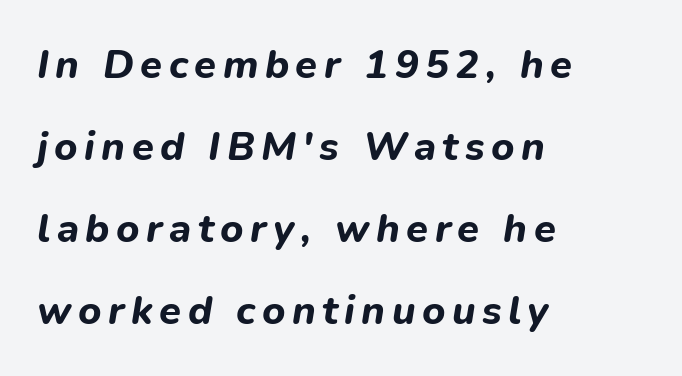
Q: Is the text bold? A: Yes.
Q: Is the text italic (slanted)? A: Yes, it leans right by about 9 degrees.
Q: Is the text underlined? A: No.
Q: How is the paragraph aligned? A: Left-aligned.
Q: Is the spacing between lines tight, normal or loose? A: Loose.
Q: Width (condensed, normal, or wide)? A: Normal.
Q: Stroke contrast? A: Low.
Q: x-height? A: Medium.
Q: Monospaced? A: No.
